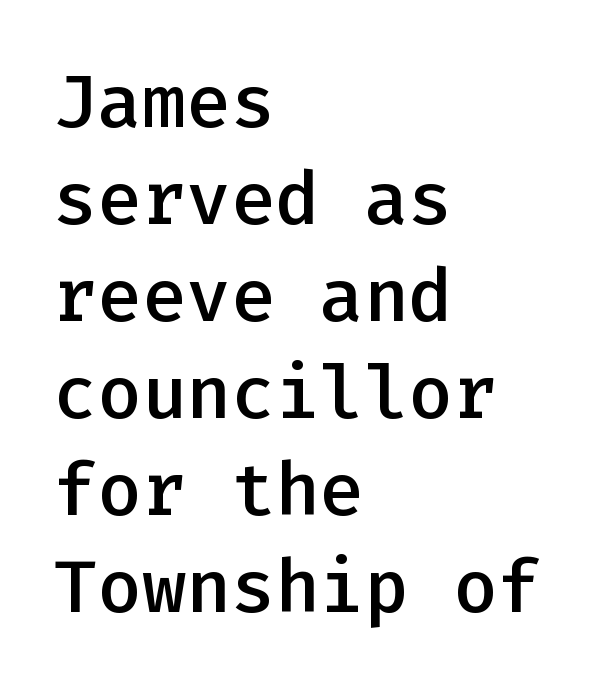
The image shows 74 px semibold sans-serif type, upright, monospaced; set left-aligned, normal line spacing (1.31x), normal letter spacing, not underlined; low stroke contrast and a medium x-height.
